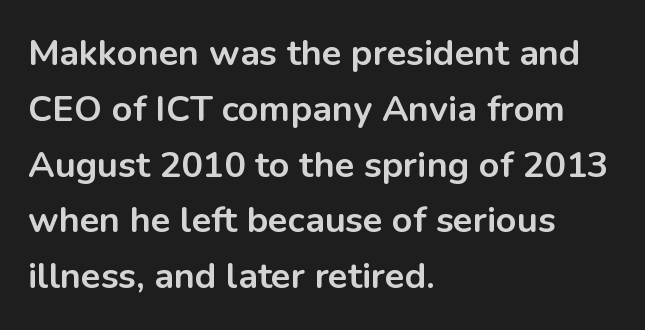
Q: Is the text bold? A: Yes.
Q: Is the text italic (slanted)? A: No, it is upright.
Q: Is the typeface a serif or a sans-serif typeface? A: Sans-serif.
Q: Is the text underlined? A: No.
Q: How is the paragraph aligned? A: Left-aligned.
Q: Is the spacing between letters normal or unusually wide? A: Normal.
Q: Is the spacing between lines tight, normal or loose? A: Normal.
Q: Width (condensed, normal, or wide)? A: Normal.
Q: Stroke contrast? A: Low.
Q: x-height? A: Medium.
Q: Monospaced? A: No.
